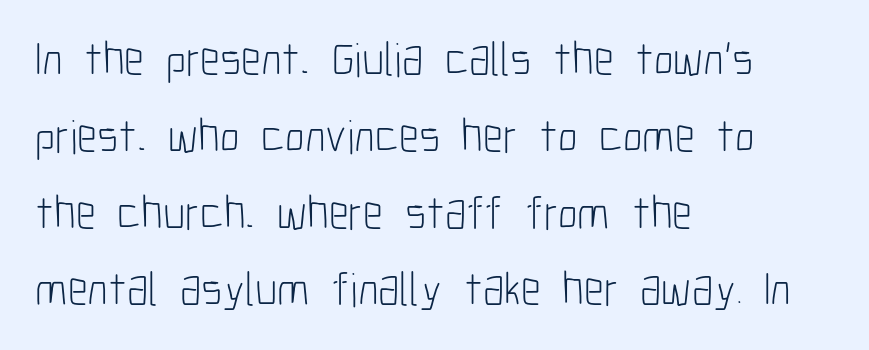
{"serif": "no", "italic": "no", "bold": "no", "weight": "light", "width": "condensed", "stroke_contrast": "low", "x_height": "medium", "monospaced": "no", "underline": "no", "align": "left", "line_spacing": "normal", "line_spacing_ratio": 1.6, "letter_spacing": "normal", "letter_spacing_em": 0.0, "glyph_px": 48}
